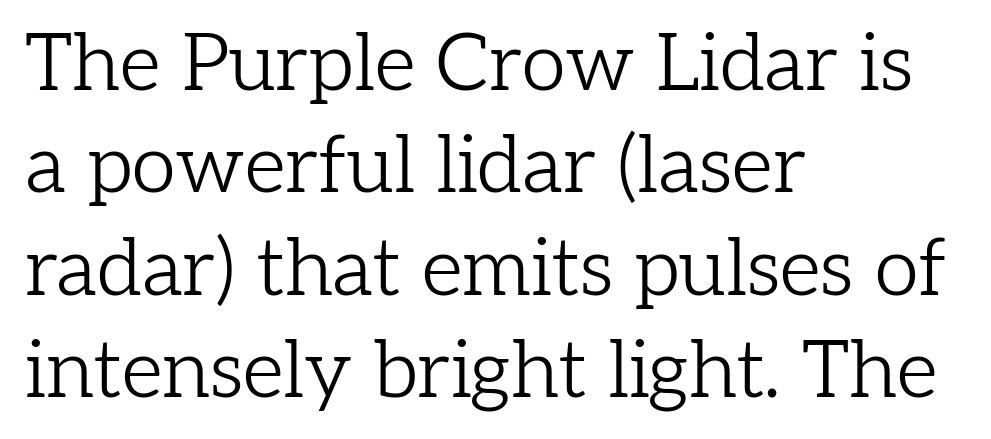
The image shows 80 px light serif type, upright; set left-aligned, normal line spacing (1.28x), normal letter spacing, not underlined; low stroke contrast and a medium x-height.
